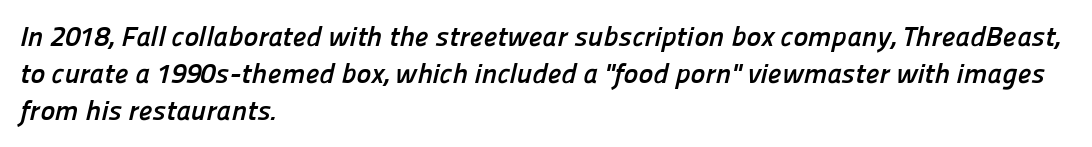
Q: Is the text bold? A: Yes.
Q: Is the typeface a serif or a sans-serif typeface? A: Sans-serif.
Q: Is the text underlined? A: No.
Q: How is the paragraph aligned? A: Left-aligned.
Q: Is the spacing between letters normal or unusually wide? A: Normal.
Q: Is the spacing between lines tight, normal or loose? A: Normal.
Q: Width (condensed, normal, or wide)? A: Normal.
Q: Stroke contrast? A: Low.
Q: x-height? A: Medium.
Q: Monospaced? A: No.
